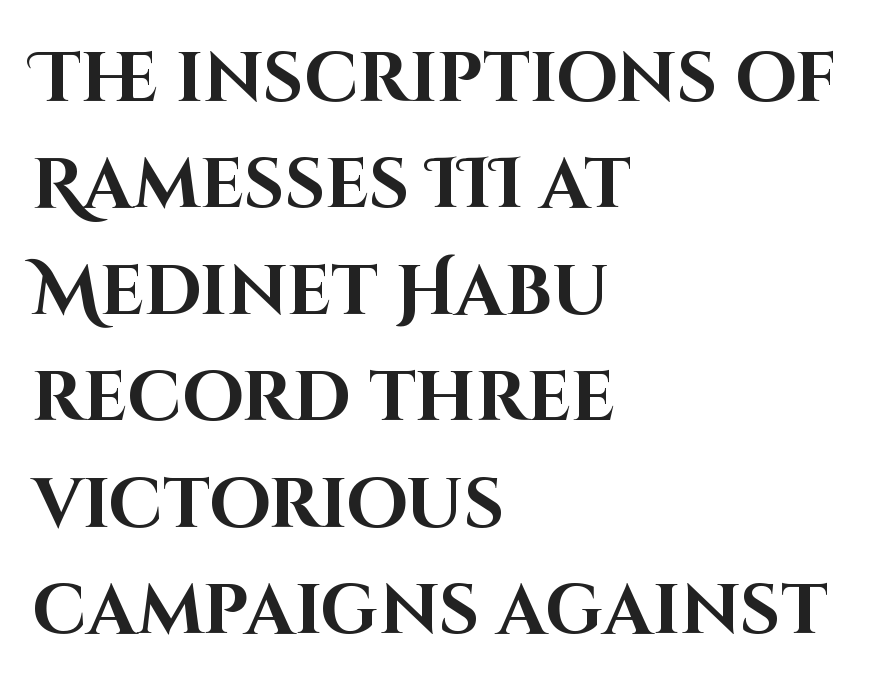
A typesetter would call this leading conventional body-copy spacing. The space beneath each line is pristine and unruled. Are there feet on the stems? There aren't — it's a sans. Its strokes are broad and dark, the hallmark of bold type.
